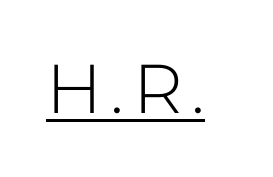
Q: Is the text bold? A: No.
Q: Is the text italic (slanted)? A: No, it is upright.
Q: Is the typeface a serif or a sans-serif typeface? A: Sans-serif.
Q: Is the text underlined? A: Yes.
Q: Width (condensed, normal, or wide)? A: Normal.
Q: Stroke contrast? A: Low.
Q: x-height? A: Medium.
Q: Monospaced? A: No.
